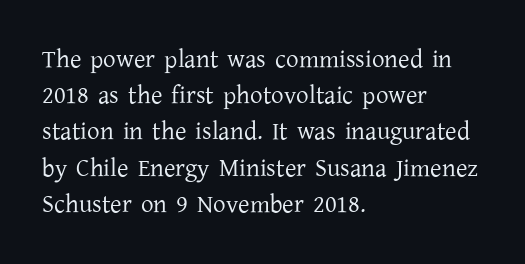
Q: Is the text bold? A: No.
Q: Is the text italic (slanted)? A: No, it is upright.
Q: Is the text underlined? A: No.
Q: How is the paragraph aligned? A: Left-aligned.
Q: Is the spacing between letters normal or unusually wide? A: Normal.
Q: Is the spacing between lines tight, normal or loose? A: Normal.
